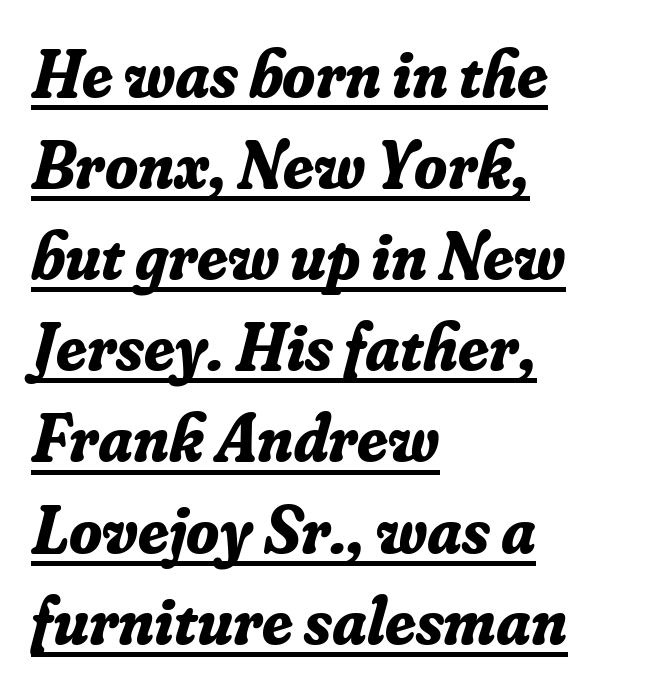
Q: Is the text bold? A: Yes.
Q: Is the text italic (slanted)? A: Yes, it leans right by about 16 degrees.
Q: Is the typeface a serif or a sans-serif typeface? A: Serif.
Q: Is the text underlined? A: Yes.
Q: How is the paragraph aligned? A: Left-aligned.
Q: Is the spacing between letters normal or unusually wide? A: Normal.
Q: Is the spacing between lines tight, normal or loose? A: Normal.
Q: Width (condensed, normal, or wide)? A: Normal.
Q: Stroke contrast? A: Low.
Q: x-height? A: Small.
Q: Monospaced? A: No.
